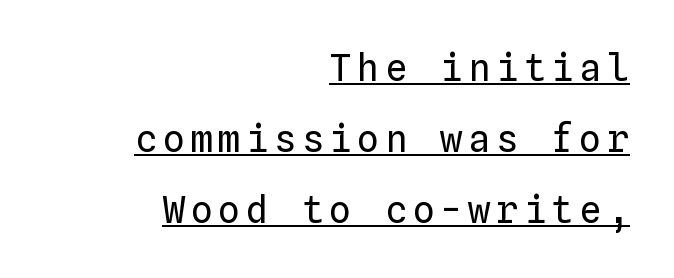
The axis of the letterforms is exactly vertical. This sample trades compactness for vertical openness between lines. Underlined type. Nothing heavy about these letters — not bold at all.
